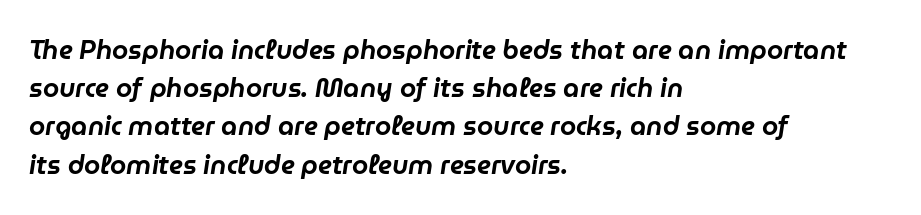
Characters follow at the spacing the type designer built in. Horizontally, the lines are justified to the leading edge only. Designer's note — italics engaged. Check under the words: just untouched page. Vertically, the passage feels balanced, rows spaced as you'd expect.
